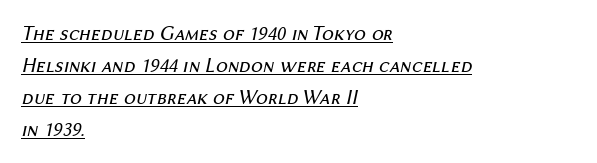
The image shows 21 px text type, italic (leaning right); set left-aligned, normal line spacing (1.52x), normal letter spacing, underlined.
